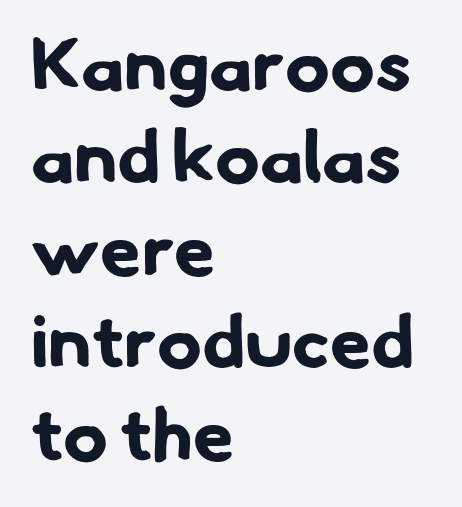
{"serif": "no", "bold": "yes", "weight": "bold", "width": "normal", "stroke_contrast": "low", "x_height": "small", "monospaced": "no", "underline": "no", "align": "left", "line_spacing": "normal", "line_spacing_ratio": 1.25, "letter_spacing": "normal", "letter_spacing_em": 0.0, "glyph_px": 74}
